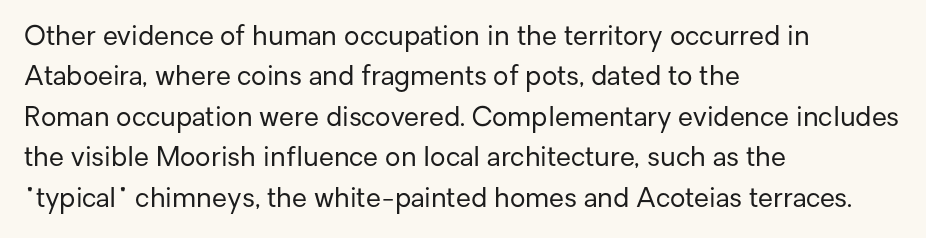
The passage shown stacks its lines at a standard gap. Students, note that the glyphs here touch the page at normal intervals. This reads as an unemphasized weight, regular at the heaviest. Typeset ragged right — the left edge is the straight one. No italicization has been applied; the sample stays upright.
